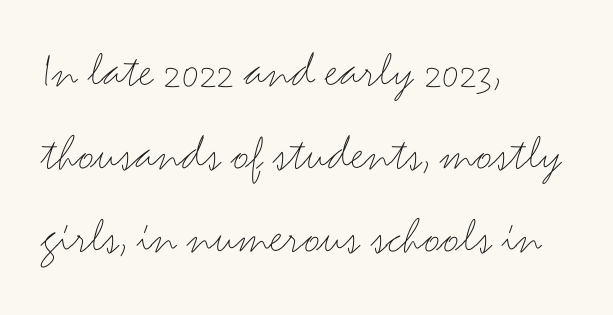
Q: Is the text bold? A: No.
Q: Is the text italic (slanted)? A: Yes.
Q: Is the typeface a serif or a sans-serif typeface? A: Sans-serif.
Q: Is the text underlined? A: No.
Q: How is the paragraph aligned? A: Left-aligned.
Q: Is the spacing between letters normal or unusually wide? A: Normal.
Q: Is the spacing between lines tight, normal or loose? A: Normal.
Q: Width (condensed, normal, or wide)? A: Wide.
Q: Stroke contrast? A: Medium.
Q: x-height? A: Small.
Q: Monospaced? A: No.
